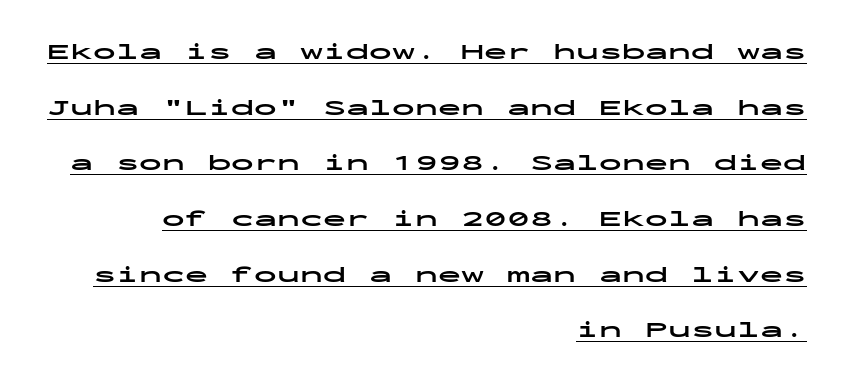
{"italic": "no", "bold": "yes", "underline": "yes", "align": "right", "line_spacing": "loose", "line_spacing_ratio": 2.42, "letter_spacing": "normal", "letter_spacing_em": 0.0, "glyph_px": 23}
